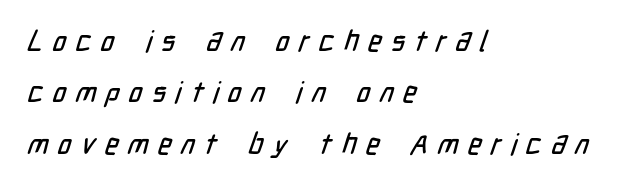
{"serif": "no", "width": "condensed", "stroke_contrast": "low", "x_height": "medium", "monospaced": "no", "underline": "no", "align": "left", "line_spacing_ratio": 1.77, "letter_spacing": "wide", "letter_spacing_em": 0.32, "glyph_px": 29}
